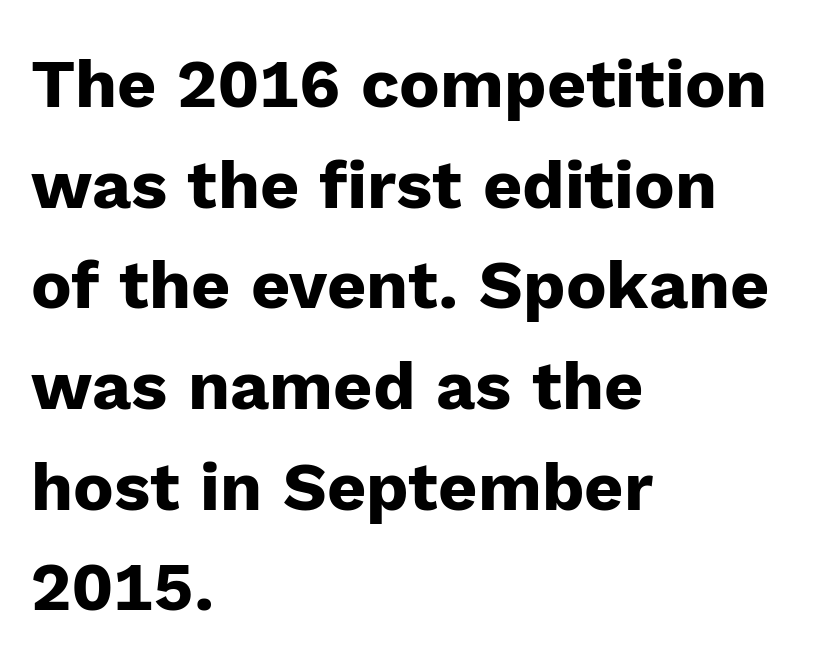
The image shows 68 px heavy sans-serif type, upright; set left-aligned, normal line spacing (1.48x), normal letter spacing, not underlined; low stroke contrast and a medium x-height.
